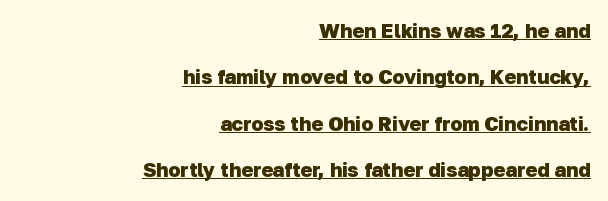
Q: Is the text bold? A: Yes.
Q: Is the text underlined? A: Yes.
Q: How is the paragraph aligned? A: Right-aligned.
Q: Is the spacing between letters normal or unusually wide? A: Normal.
Q: Is the spacing between lines tight, normal or loose? A: Loose.
